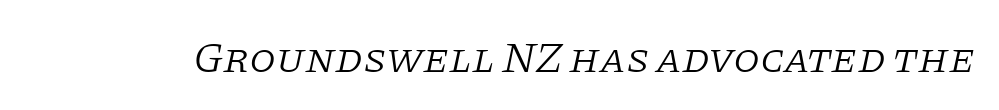
The image shows 43 px light serif type, italic (leaning right); set normal letter spacing, not underlined; low stroke contrast and a large x-height.
